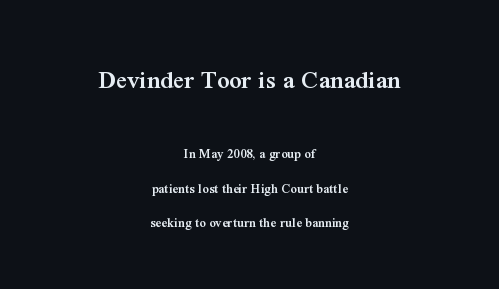
The setting favours the middle, as headings and verse often do. The passage shown has conventional tracking throughout. The emphasis by scale lands on block number one, above. Check the space under the baseline: it is left empty. Horizontal bands of white between lines are thick stripes.
